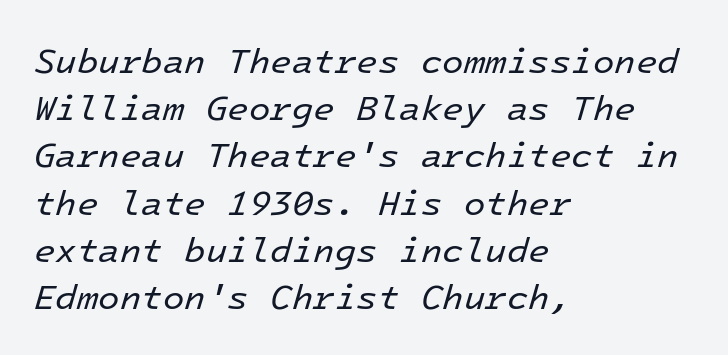
Spacing verdict: monospaced, one width for all characters. There's an unmistakable incline to the writing here. The vertical gap from one line to the next is medium. Caption: standard tracking, unaltered.
